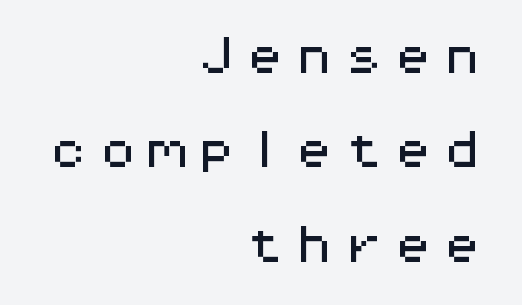
Note: no serifs on the glyphs. The type sits square on the baseline with zero lean. Notice how the passage keeps a crisp vertical edge on the right only. The rendering uses typewriter-style spacing with identical character cells. Descenders hang freely into open space. The rendering inserts visible extra space after every character.
